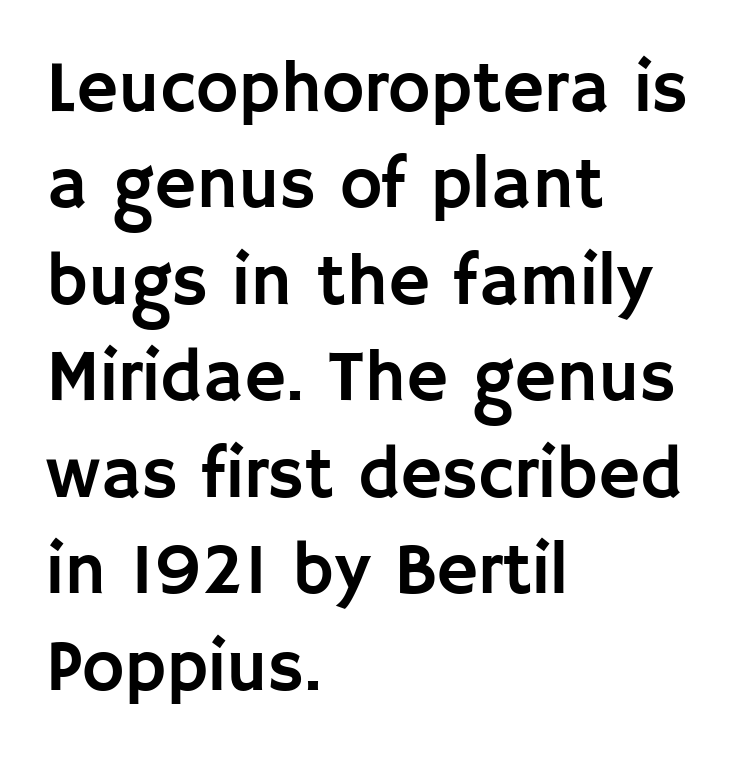
The image shows 72 px sans-serif type, upright; set left-aligned, normal line spacing (1.34x), normal letter spacing, not underlined; low stroke contrast and a large x-height.
